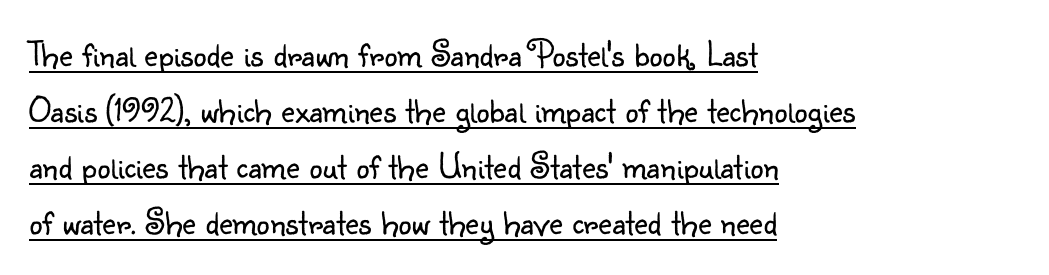
{"serif": "no", "italic": "no", "bold": "no", "weight": "light", "width": "normal", "stroke_contrast": "low", "x_height": "small", "monospaced": "no", "underline": "yes", "align": "left", "line_spacing": "normal", "line_spacing_ratio": 1.51, "letter_spacing": "normal", "letter_spacing_em": 0.0, "glyph_px": 37}
